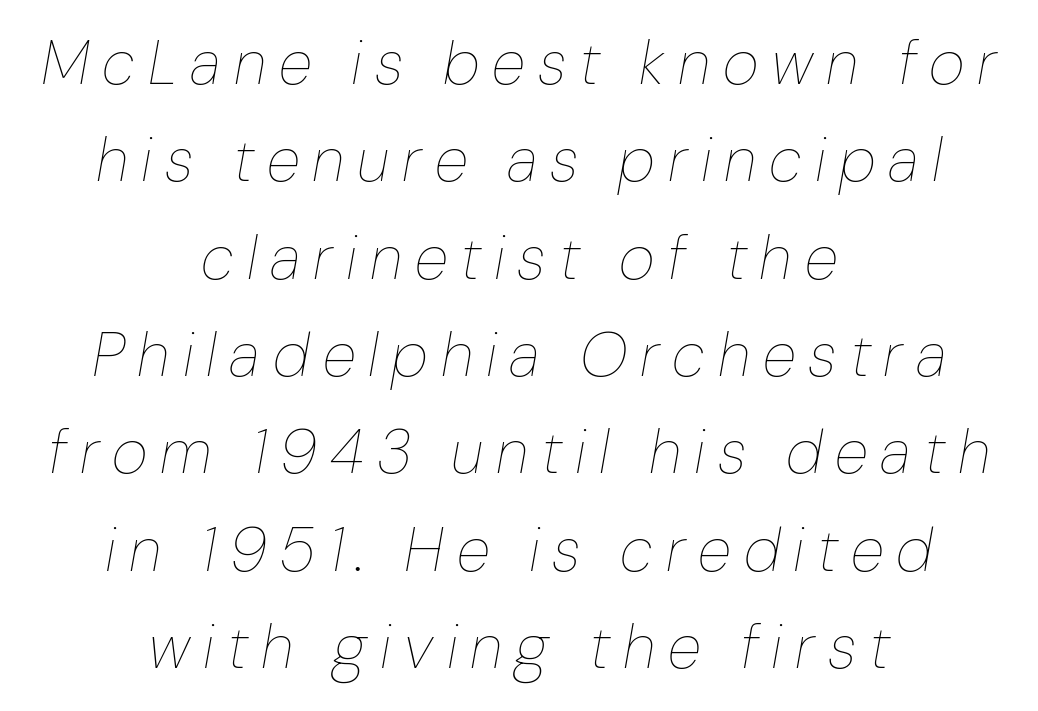
Q: Is the text bold? A: No.
Q: Is the text italic (slanted)? A: Yes, it leans right by about 10 degrees.
Q: Is the text underlined? A: No.
Q: How is the paragraph aligned? A: Centered.
Q: Is the spacing between letters normal or unusually wide? A: Unusually wide.
Q: Is the spacing between lines tight, normal or loose? A: Normal.
Q: Width (condensed, normal, or wide)? A: Normal.
Q: Stroke contrast? A: Low.
Q: x-height? A: Medium.
Q: Monospaced? A: No.
